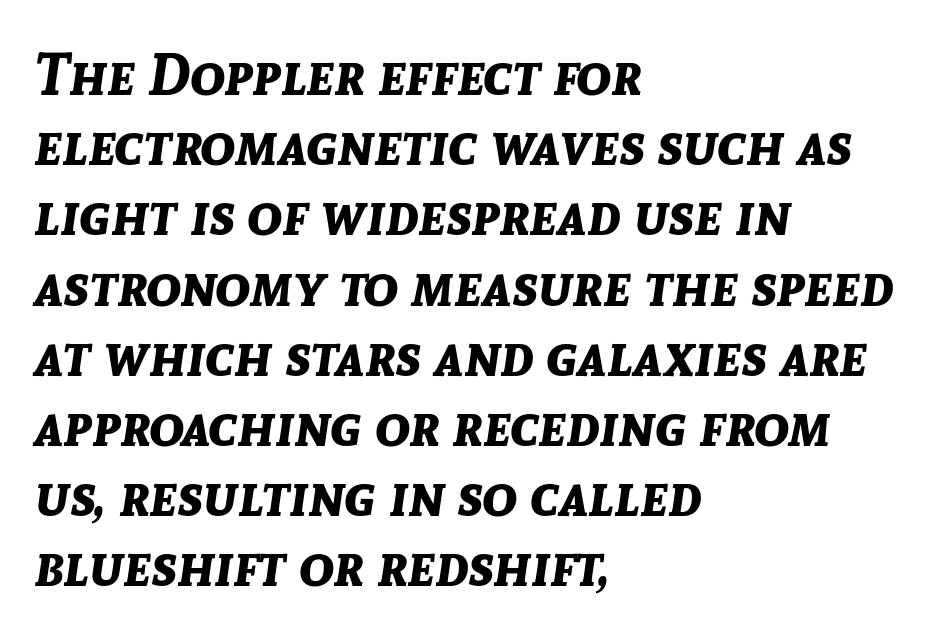
Italic: yes, the glyphs are oblique. The paragraph has a hard left edge and a soft right edge. Varying glyph widths throughout — classic text-font behaviour. Weight check: bold — yes, fully. Between one letter and the next there's only the usual sliver of space.
